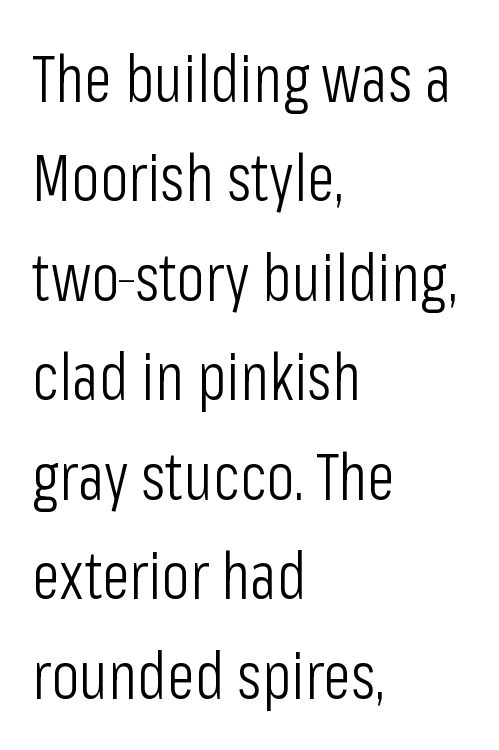
The image shows 65 px light, condensed sans-serif type, upright; set left-aligned, normal line spacing (1.53x), normal letter spacing, not underlined; low stroke contrast and a medium x-height.
